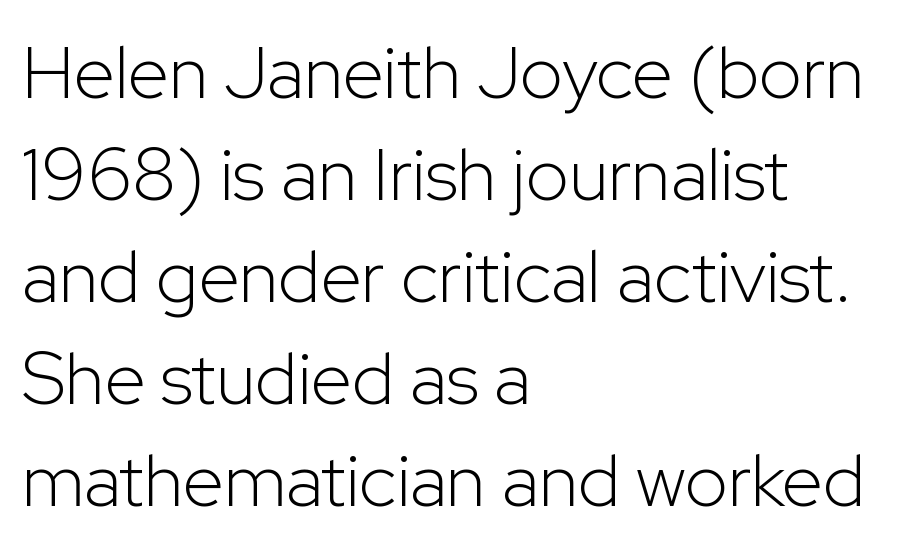
The strokes are not fattened; the text isn't bold. The typeface chosen for these lines omits serifs. Each line starts at the same left margin while the right side varies. Descenders hang freely into open space.
